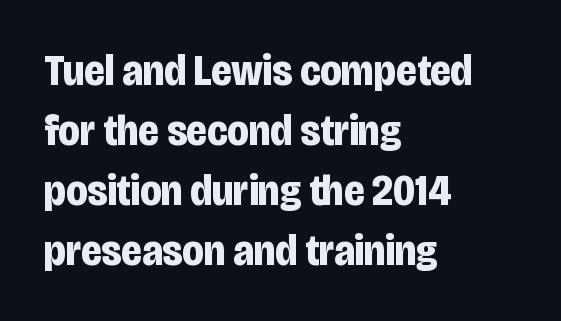
Does the lettering tilt? It doesn't — this is upright. This sample is left-justified, so line endings fall wherever the words run out. There is no visible air inserted between adjacent glyphs. Check the space under the baseline: it is left empty. Compared with an ordinary text face, these strokes are far heavier — a full bold. Here the designer chose a conventional face with non-uniform glyph widths.
